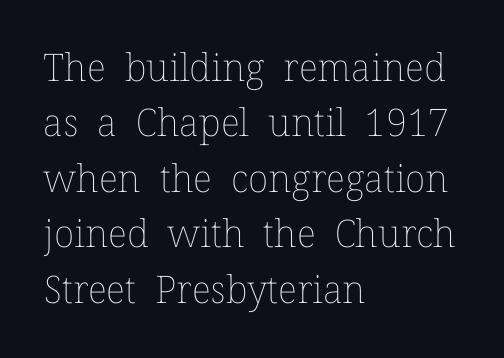
Leading: standard. Posture: upright roman. Is the stroke heavy? The answer is a plain regular-or-lighter. The paragraph shown leans on its left margin. Plain, unruled lines of type.
